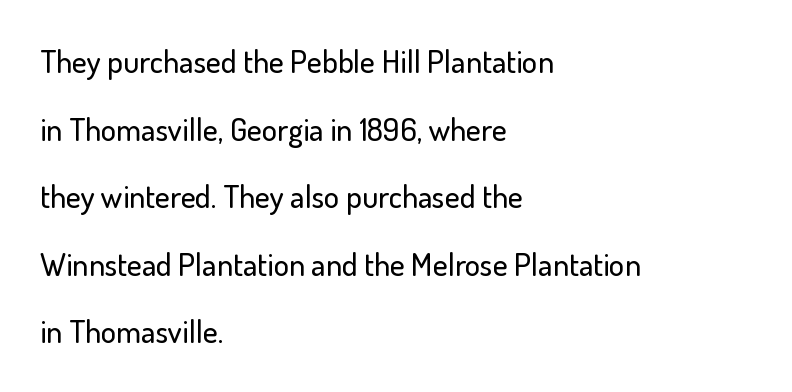
A typesetter would call this proportional, since set widths differ per character. Nothing unusual about the tracking: characters are spaced as the font intends. The strip under each line holds only bare page. The rendering uses a large line-height, opening up the rows. Check where the strokes stop: nothing finishes them off — pure sans.
